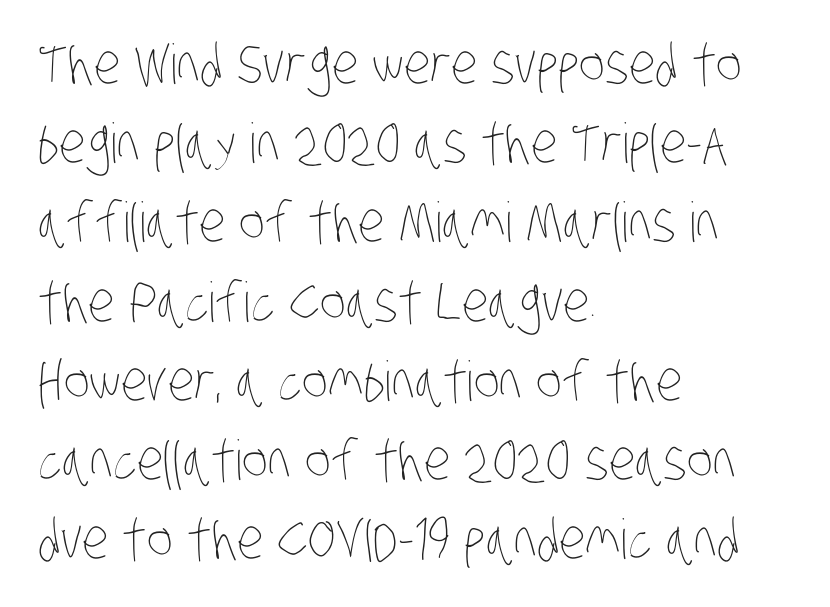
The image shows 55 px thin, condensed type; set left-aligned, normal line spacing (1.44x), normal letter spacing, not underlined; low stroke contrast and a large x-height.
